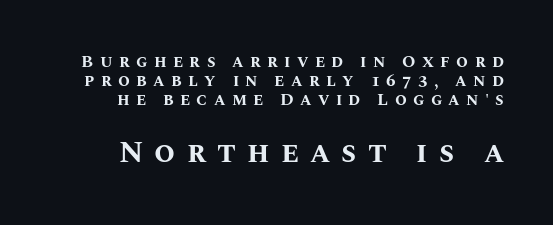
{"italic": "no", "bold": "yes", "weight": "bold", "width": "normal", "stroke_contrast": "medium", "x_height": "large", "monospaced": "no", "underline": "no", "line_spacing": "tight", "line_spacing_ratio": 1.11, "letter_spacing": "wide", "letter_spacing_em": 0.37, "larger_block": "second", "size_ratio": 1.76, "glyph_px": 30}
